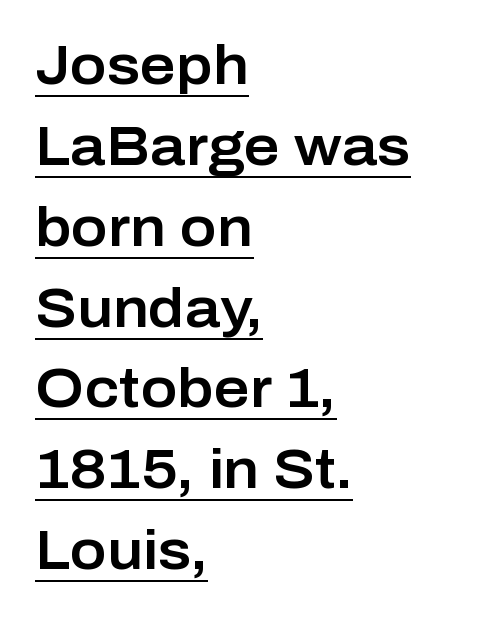
Q: Is the text italic (slanted)? A: No, it is upright.
Q: Is the typeface a serif or a sans-serif typeface? A: Sans-serif.
Q: Is the text underlined? A: Yes.
Q: How is the paragraph aligned? A: Left-aligned.
Q: Is the spacing between letters normal or unusually wide? A: Normal.
Q: Is the spacing between lines tight, normal or loose? A: Normal.
Q: Width (condensed, normal, or wide)? A: Normal.
Q: Stroke contrast? A: Low.
Q: x-height? A: Medium.
Q: Monospaced? A: No.
